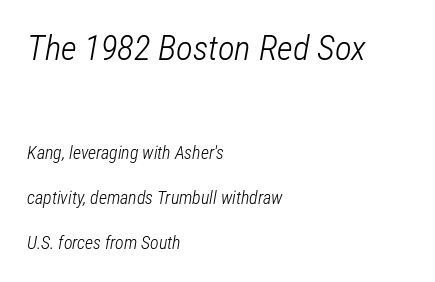
Has an underline been added? It has not. A light-to-regular cut is what we see here. Looks like regular typesetting: each glyph gets only the width it needs. Characters are canted at an angle relative to the baseline's perpendicular. No extra tracking has been applied to these lines. Line spacing here is loose.
